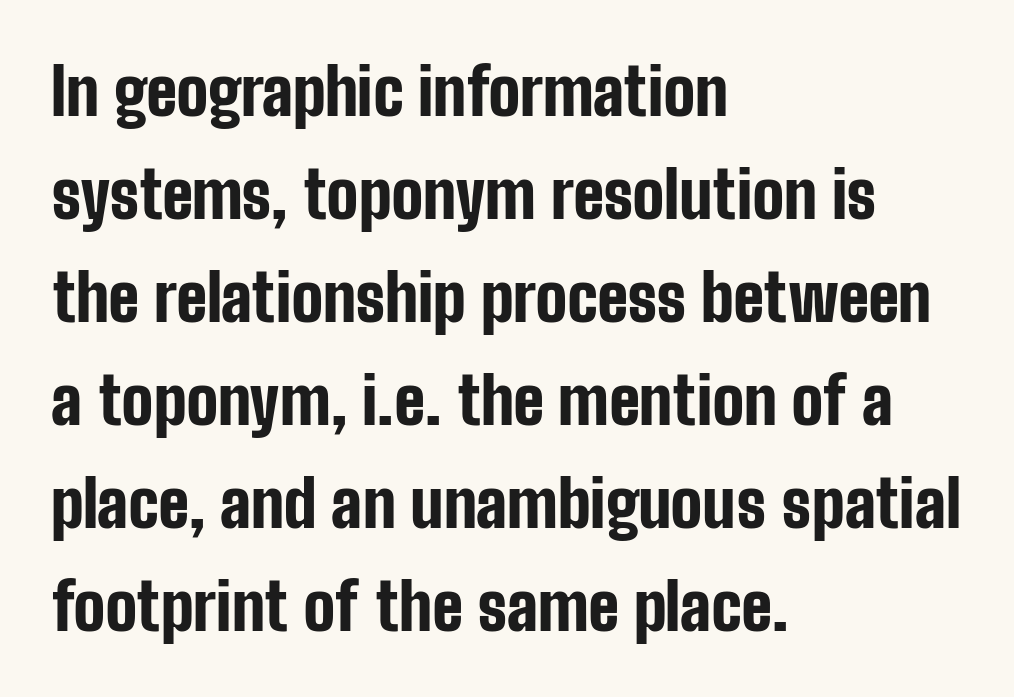
The words here are not underlined. Think of a printed novel: that variable character pitch is what you see here. The font is running at its bold setting. Layout note: lines flush left.
